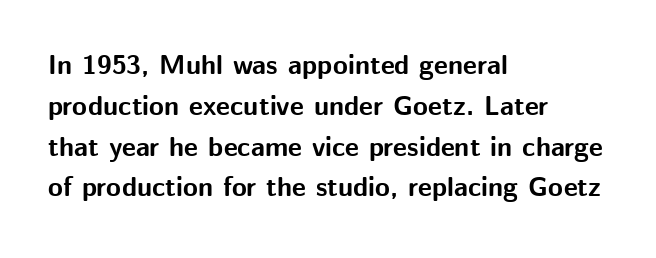
The image shows 27 px bold type, upright; set left-aligned, normal line spacing (1.51x), normal letter spacing, not underlined.
